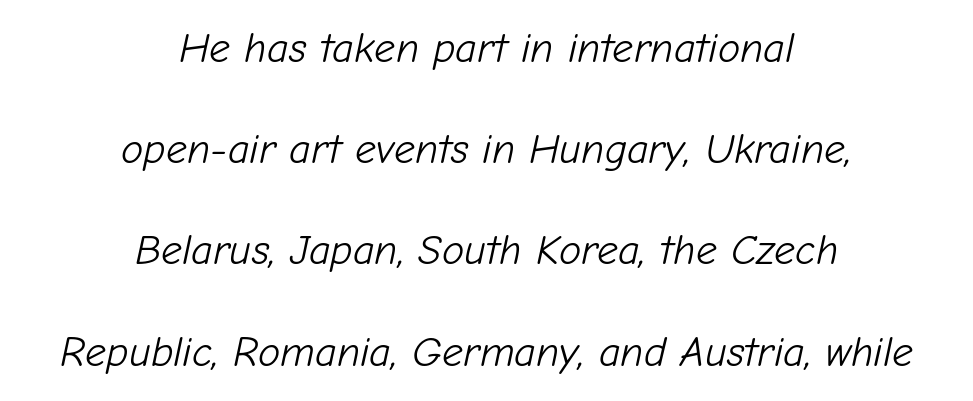
The image shows 42 px light type, italic (leaning right); set centered, loose line spacing (2.41x), normal letter spacing, not underlined; low stroke contrast and a medium x-height.
